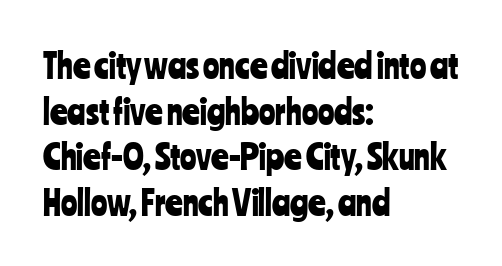
{"serif": "no", "italic": "no", "width": "condensed", "stroke_contrast": "low", "x_height": "medium", "monospaced": "no", "underline": "no", "align": "left", "line_spacing": "normal", "line_spacing_ratio": 1.34, "letter_spacing": "normal", "letter_spacing_em": 0.0, "glyph_px": 34}
